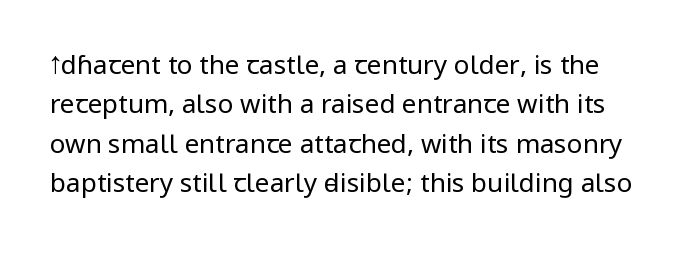
The image shows 26 px text type, upright; set normal line spacing (1.51x), normal letter spacing, not underlined.
